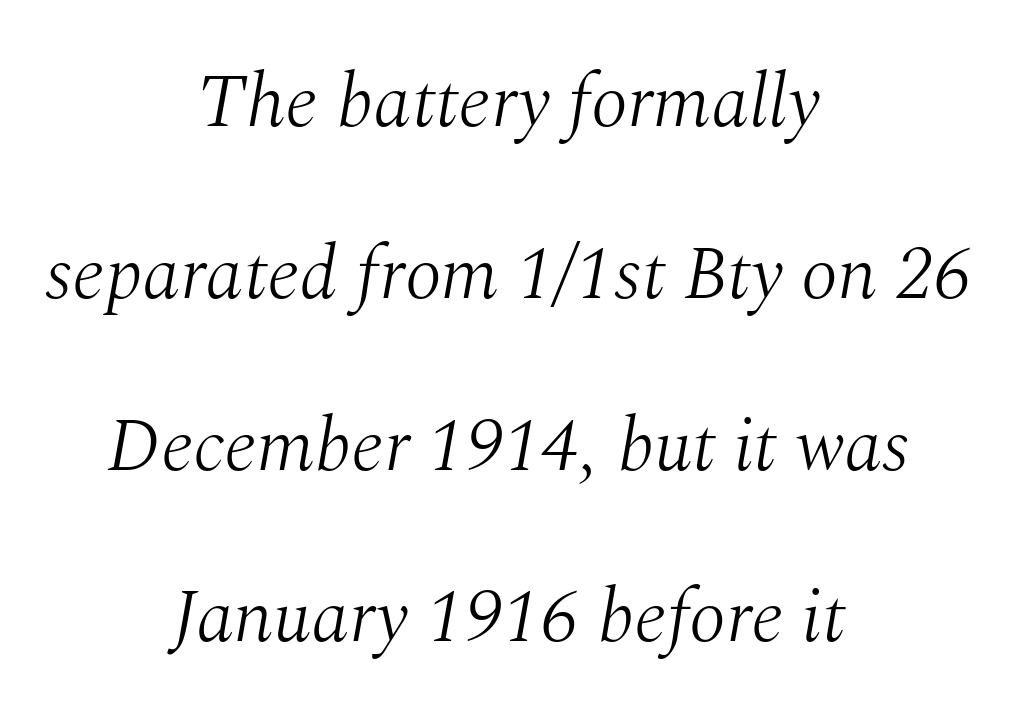
Does the lettering tilt? It does — this is italic. Old-style or modern, the face here clearly has serifs. Compared with typical paragraphs, the rows here are farther apart. This sample has the flowing, uneven cadence of proportional lettering. Stems and bowls with no extra thickness — not bold. Has an underline been added? It has not.
